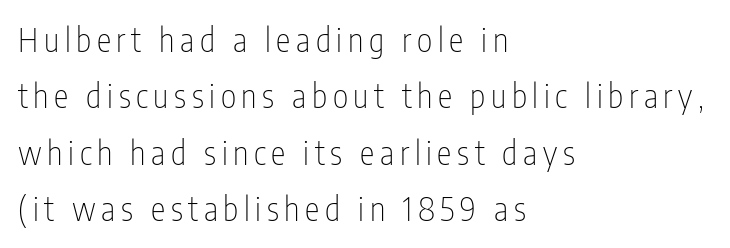
The image shows 33 px thin, condensed sans-serif type, upright; set left-aligned, line spacing 1.71x, not underlined; low stroke contrast and a medium x-height.
